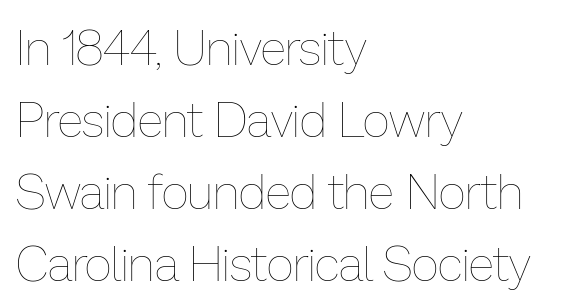
The image shows 48 px thin type, upright; set left-aligned, normal line spacing (1.5x), normal letter spacing, not underlined; low stroke contrast and a medium x-height.
